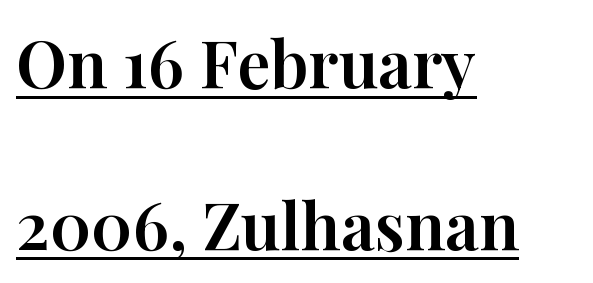
Q: Is the text italic (slanted)? A: No, it is upright.
Q: Is the typeface a serif or a sans-serif typeface? A: Serif.
Q: Is the text underlined? A: Yes.
Q: How is the paragraph aligned? A: Left-aligned.
Q: Is the spacing between letters normal or unusually wide? A: Normal.
Q: Is the spacing between lines tight, normal or loose? A: Loose.
Q: Width (condensed, normal, or wide)? A: Normal.
Q: Stroke contrast? A: High.
Q: x-height? A: Medium.
Q: Monospaced? A: No.
